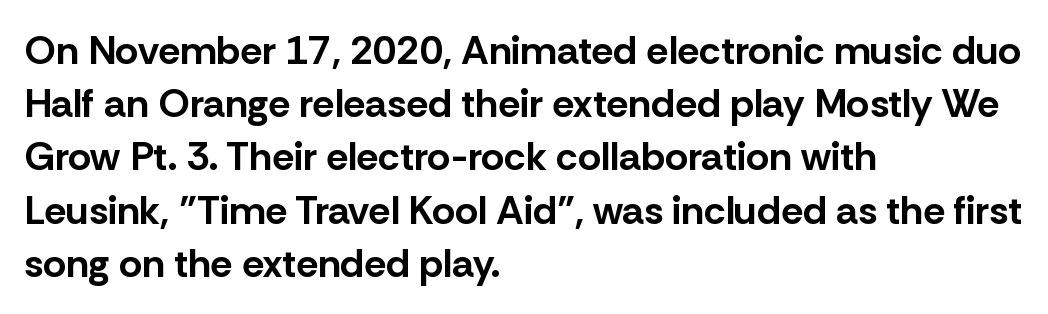
Q: Is the text bold? A: Yes.
Q: Is the text italic (slanted)? A: No, it is upright.
Q: Is the typeface a serif or a sans-serif typeface? A: Sans-serif.
Q: Is the text underlined? A: No.
Q: How is the paragraph aligned? A: Left-aligned.
Q: Is the spacing between letters normal or unusually wide? A: Normal.
Q: Is the spacing between lines tight, normal or loose? A: Normal.
Q: Width (condensed, normal, or wide)? A: Normal.
Q: Stroke contrast? A: Low.
Q: x-height? A: Medium.
Q: Monospaced? A: No.
